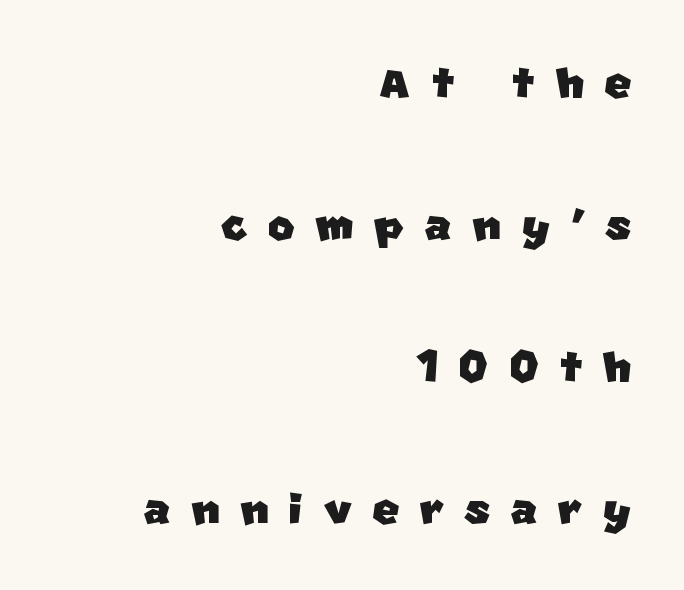
{"serif": "no", "width": "normal", "stroke_contrast": "low", "x_height": "large", "monospaced": "no", "underline": "no", "align": "right", "line_spacing": "loose", "line_spacing_ratio": 2.45, "letter_spacing": "wide", "letter_spacing_em": 0.35, "glyph_px": 58}
